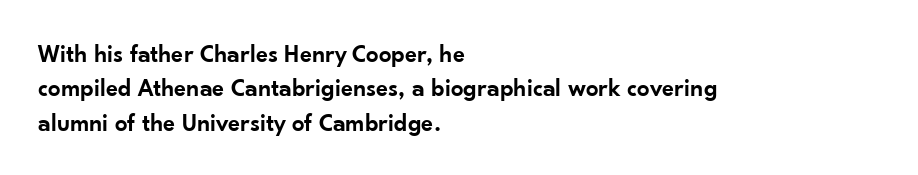
{"italic": "no", "bold": "semi", "underline": "no", "align": "left", "line_spacing": "normal", "line_spacing_ratio": 1.38, "letter_spacing": "normal", "letter_spacing_em": 0.0, "glyph_px": 25}
